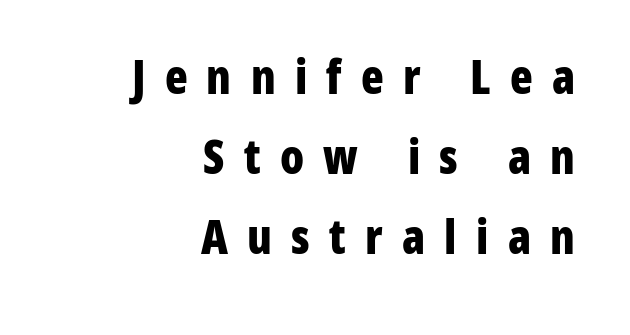
The image shows 47 px bold, condensed sans-serif type, upright; set right-aligned, normal line spacing (1.7x), unusually wide letter spacing (+0.41 em), not underlined; low stroke contrast and a medium x-height.
